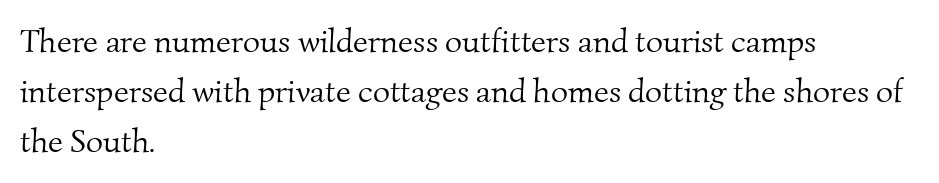
The image shows 33 px light serif type; set left-aligned, normal line spacing (1.52x), normal letter spacing, not underlined; medium stroke contrast and a small x-height.
